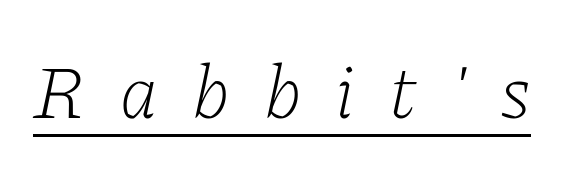
Q: Is the text bold? A: No.
Q: Is the text italic (slanted)? A: Yes, it leans right by about 11 degrees.
Q: Is the typeface a serif or a sans-serif typeface? A: Serif.
Q: Is the text underlined? A: Yes.
Q: Is the spacing between letters normal or unusually wide? A: Unusually wide.
Q: Width (condensed, normal, or wide)? A: Normal.
Q: Stroke contrast? A: Low.
Q: x-height? A: Medium.
Q: Monospaced? A: No.
